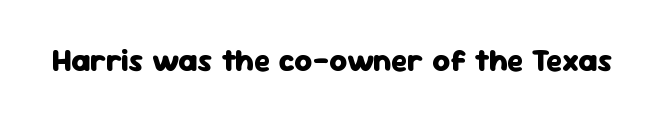
Q: Is the text bold? A: Yes.
Q: Is the text italic (slanted)? A: No, it is upright.
Q: Is the typeface a serif or a sans-serif typeface? A: Sans-serif.
Q: Is the text underlined? A: No.
Q: Is the spacing between letters normal or unusually wide? A: Normal.
Q: Width (condensed, normal, or wide)? A: Normal.
Q: Stroke contrast? A: Low.
Q: x-height? A: Medium.
Q: Monospaced? A: No.
